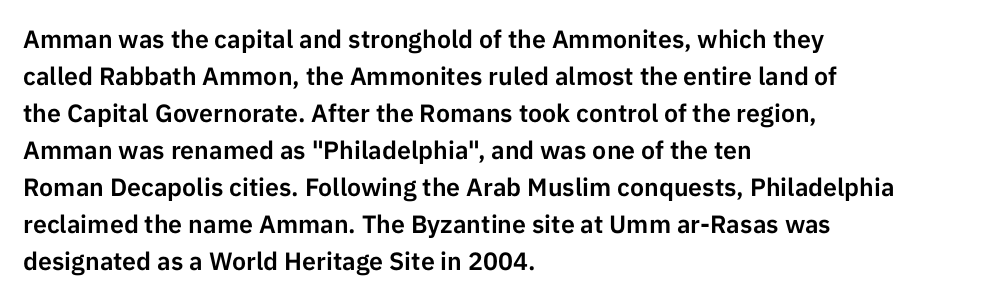
The image shows 25 px text type, upright; set left-aligned, normal line spacing (1.48x), normal letter spacing, not underlined.
